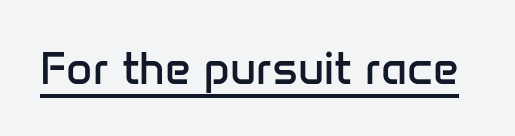
Q: Is the text bold? A: No.
Q: Is the text italic (slanted)? A: No, it is upright.
Q: Is the typeface a serif or a sans-serif typeface? A: Sans-serif.
Q: Is the text underlined? A: Yes.
Q: Is the spacing between letters normal or unusually wide? A: Normal.
Q: Width (condensed, normal, or wide)? A: Normal.
Q: Stroke contrast? A: Low.
Q: x-height? A: Medium.
Q: Monospaced? A: No.
